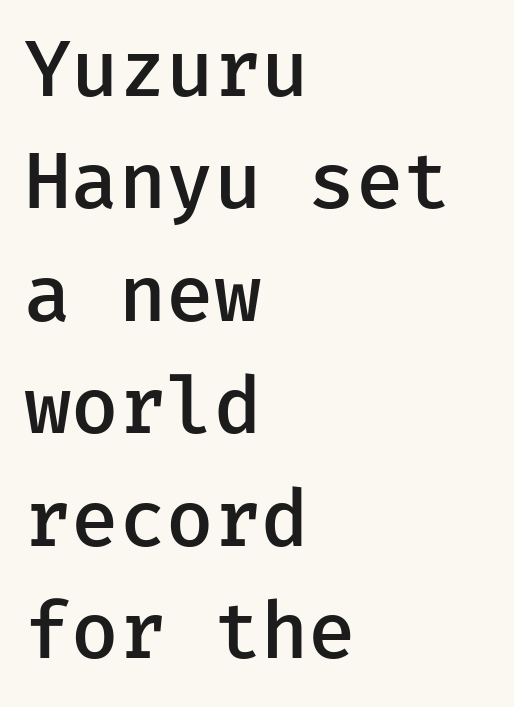
Every letter is mildly thick-stroked: semibold rather than bold. Whoever set this chose a conventional vertical rhythm. Between one letter and the next there's only the usual sliver of space. Rendered with straight, roman letterforms. Line beginnings align vertically; line endings do not. The glyphs in this specimen are sans serif.
